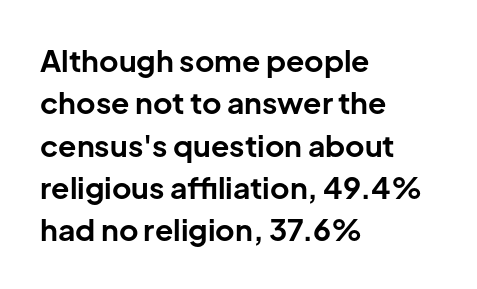
{"serif": "no", "italic": "no", "bold": "yes", "weight": "bold", "width": "normal", "stroke_contrast": "low", "x_height": "medium", "monospaced": "no", "underline": "no", "align": "left", "line_spacing": "normal", "line_spacing_ratio": 1.41, "letter_spacing": "normal", "letter_spacing_em": 0.0, "glyph_px": 30}
